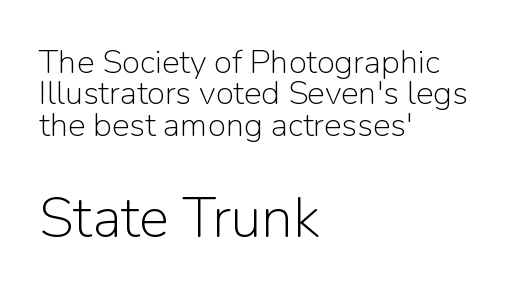
{"serif": "no", "italic": "no", "bold": "no", "weight": "light", "width": "normal", "stroke_contrast": "low", "x_height": "medium", "monospaced": "no", "underline": "no", "align": "left", "line_spacing": "tight", "line_spacing_ratio": 0.95, "letter_spacing": "normal", "letter_spacing_em": 0.0, "larger_block": "second", "size_ratio": 1.73, "glyph_px": 57}
